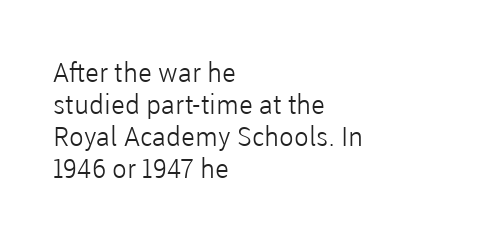
{"italic": "no", "bold": "no", "underline": "no", "align": "left", "line_spacing_ratio": 1.18, "letter_spacing": "normal", "letter_spacing_em": 0.0, "glyph_px": 27}
